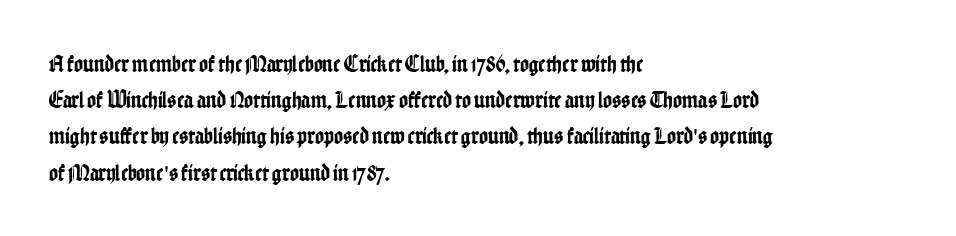
The image shows 24 px text type, upright; set left-aligned, normal line spacing (1.51x), normal letter spacing, not underlined.
